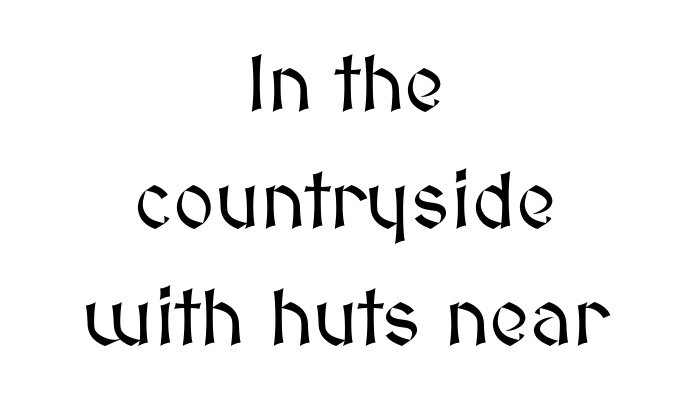
{"italic": "no", "width": "normal", "stroke_contrast": "medium", "x_height": "medium", "monospaced": "no", "underline": "no", "align": "center", "line_spacing": "normal", "line_spacing_ratio": 1.48, "letter_spacing": "normal", "letter_spacing_em": 0.0, "glyph_px": 79}
